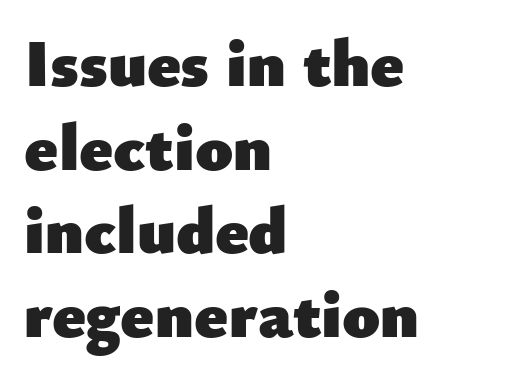
The image shows 68 px heavy sans-serif type, upright; set left-aligned, line spacing 1.23x, normal letter spacing, not underlined; low stroke contrast and a small x-height.
